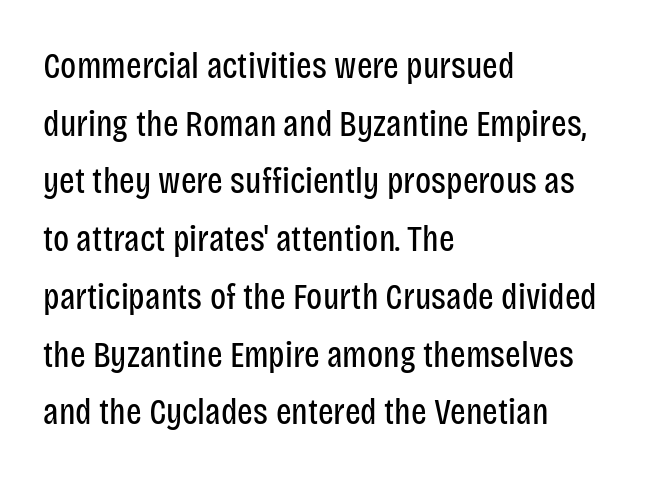
Q: Is the text bold? A: No.
Q: Is the text italic (slanted)? A: No, it is upright.
Q: Is the typeface a serif or a sans-serif typeface? A: Sans-serif.
Q: Is the text underlined? A: No.
Q: How is the paragraph aligned? A: Left-aligned.
Q: Is the spacing between letters normal or unusually wide? A: Normal.
Q: Is the spacing between lines tight, normal or loose? A: Normal.
Q: Width (condensed, normal, or wide)? A: Condensed.
Q: Stroke contrast? A: Low.
Q: x-height? A: Large.
Q: Monospaced? A: No.
